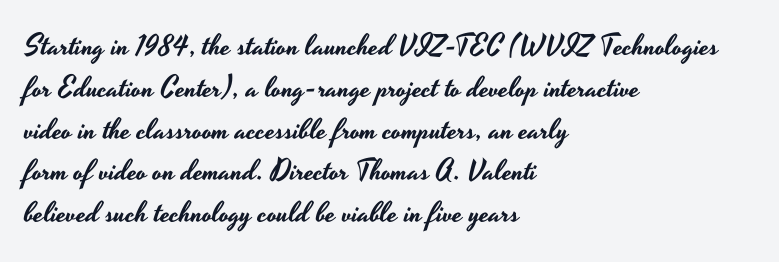
The image shows 29 px wide sans-serif type; set left-aligned, normal line spacing (1.44x), normal letter spacing, not underlined; low stroke contrast and a small x-height.
